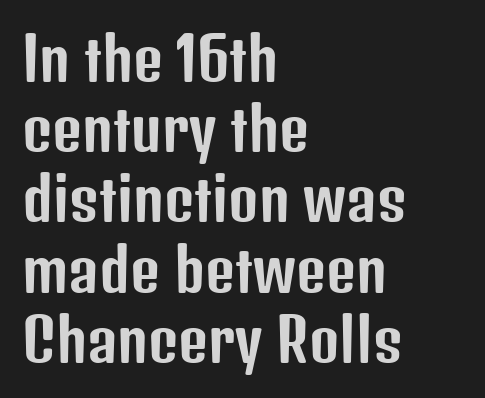
This rendering uses left alignment, leaving the right contour irregular. Proportional: the letters do not fall into vertical columns. Words appear dense and cohesive because spacing is normal. Check the space under the baseline: it is left empty. Type style note: lacks serifs. Upright lettering throughout.
